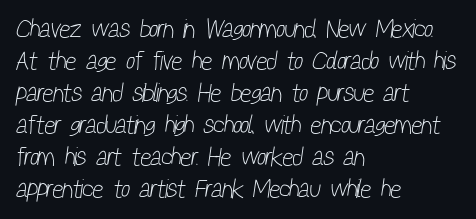
The image shows 26 px text type; set left-aligned, line spacing 1.23x, normal letter spacing, not underlined.
